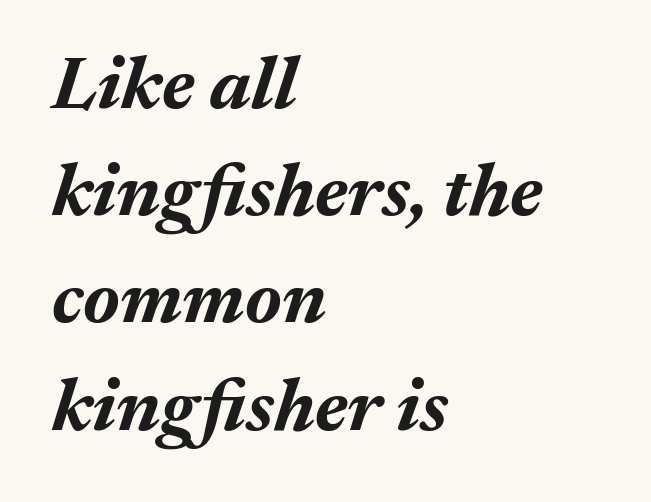
The space between consecutive lines is moderate. If you drew a line through each stem, it would be angled. Spacing verdict: proportional, widths tailored to each character. Every letter is thick-stroked: bold, no question. Each row of text sits above clean, open space. The ragged edge is on the right, which tells us the setting is flush left.
